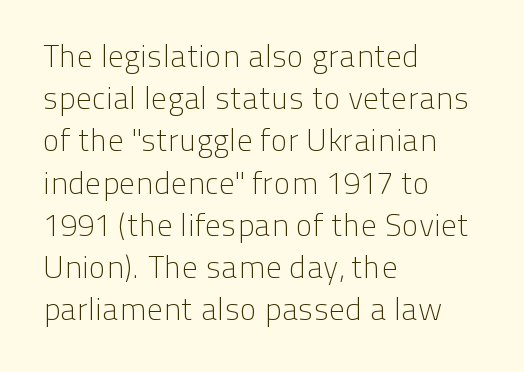
{"serif": "no", "italic": "no", "bold": "no", "weight": "light", "width": "normal", "stroke_contrast": "low", "x_height": "medium", "monospaced": "no", "underline": "no", "align": "left", "line_spacing": "normal", "line_spacing_ratio": 1.32, "letter_spacing": "normal", "letter_spacing_em": 0.0, "glyph_px": 32}
